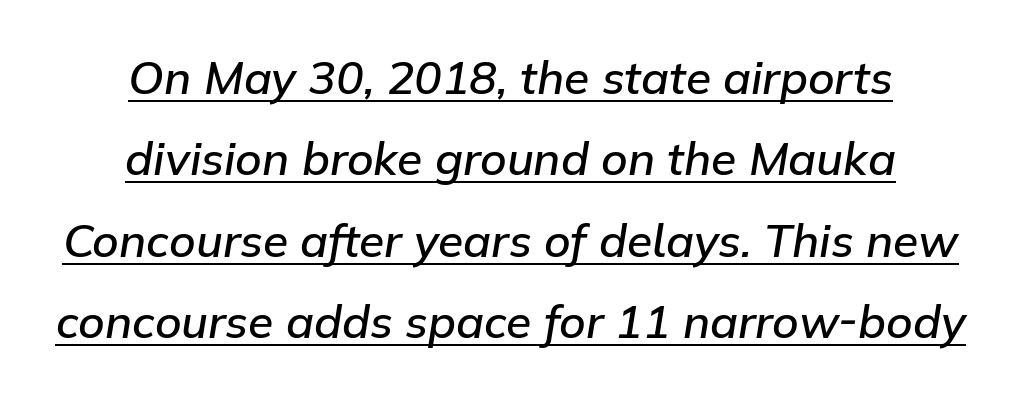
The image shows 46 px semibold type, italic (leaning right); set centered, line spacing 1.77x, normal letter spacing, underlined; low stroke contrast and a medium x-height.
